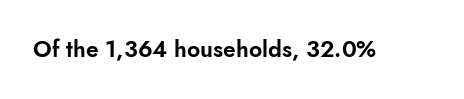
Q: Is the text italic (slanted)? A: No, it is upright.
Q: Is the text underlined? A: No.
Q: Is the spacing between letters normal or unusually wide? A: Normal.
